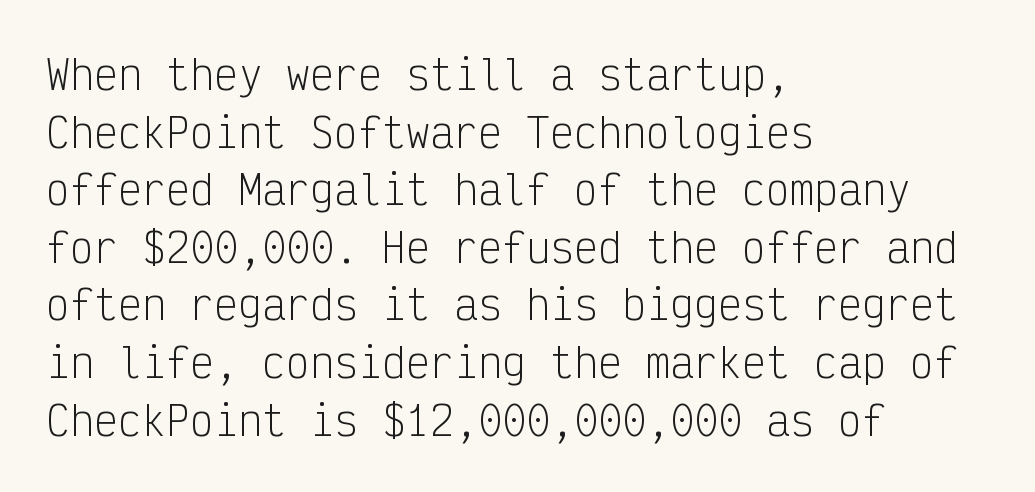
{"serif": "no", "italic": "no", "bold": "no", "weight": "light", "width": "condensed", "stroke_contrast": "low", "x_height": "medium", "monospaced": "yes", "underline": "no", "align": "left", "line_spacing": "normal", "line_spacing_ratio": 1.44, "letter_spacing": "normal", "letter_spacing_em": 0.0, "glyph_px": 40}
